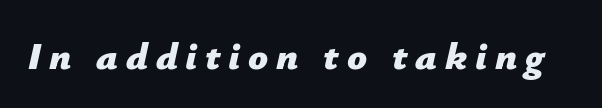
The face used here has a pronounced slope to its letters. Decoration check: the copy has no underline. Compared with an ordinary text face, these strokes are far heavier — a full bold. A typesetter would call this proportional, since set widths differ per character. Substantial extra tracking has been applied to these lines.
